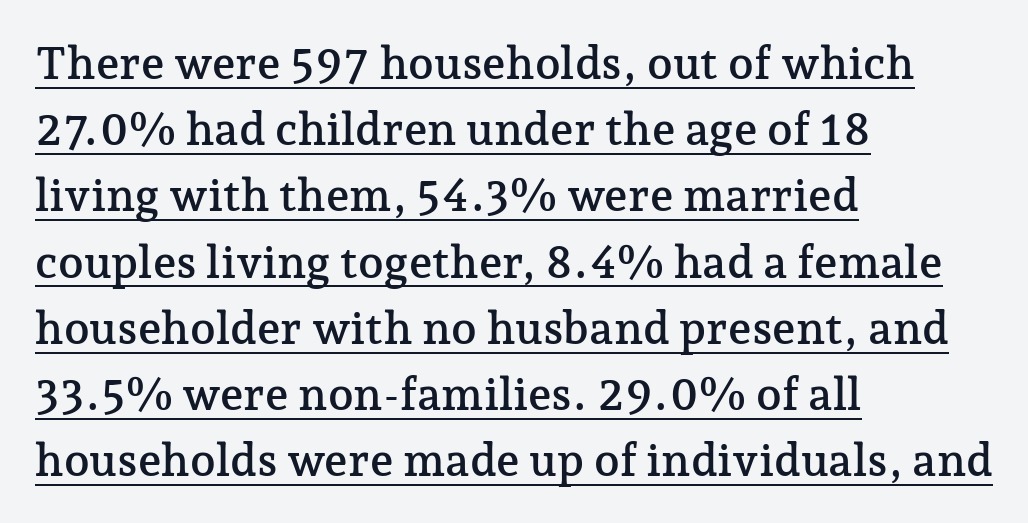
Q: Is the text italic (slanted)? A: No, it is upright.
Q: Is the typeface a serif or a sans-serif typeface? A: Serif.
Q: Is the text underlined? A: Yes.
Q: How is the paragraph aligned? A: Left-aligned.
Q: Is the spacing between letters normal or unusually wide? A: Normal.
Q: Is the spacing between lines tight, normal or loose? A: Normal.
Q: Width (condensed, normal, or wide)? A: Normal.
Q: Stroke contrast? A: Low.
Q: x-height? A: Medium.
Q: Monospaced? A: No.
